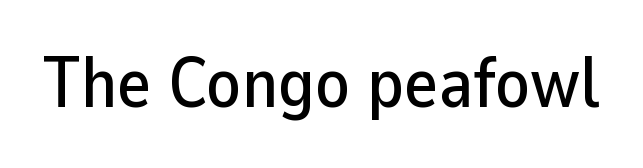
Notice how the stems are strictly vertical — no italics here. Proportional: the letters do not fall into vertical columns. The designer went with a sans here, leaving each stem footless. The tracking reads as untouched default to a designer's eye. Each row of text sits above clean, open space.
